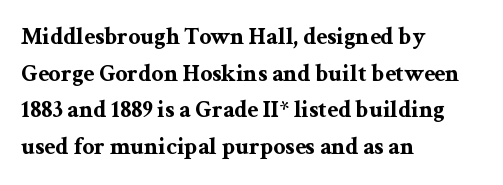
A typesetter would call this zero additional tracking. The letters stand upright; this is a roman face. Regular leading. The passage is arranged the way most books set body copy — flush left. Rule under the text: the space is simply empty. Strokes here are thick enough to call this a true bold.
